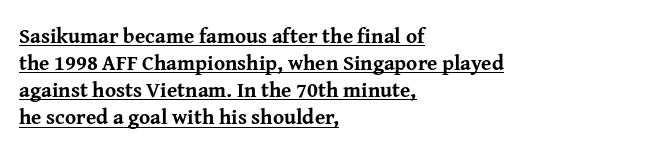
The image shows 21 px bold type, upright; set left-aligned, normal line spacing (1.29x), normal letter spacing, underlined.
